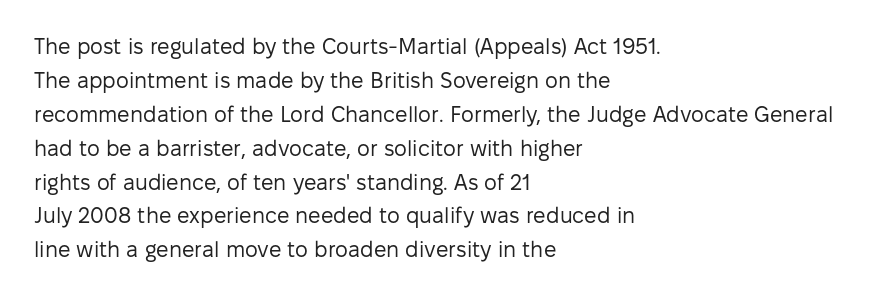
The image shows 22 px text type, upright; set left-aligned, normal line spacing (1.54x), normal letter spacing, not underlined.
